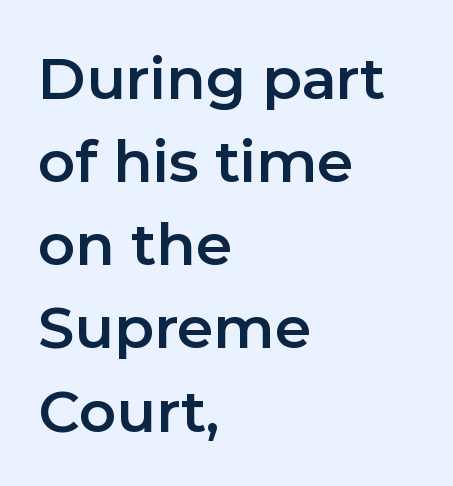
Each glyph is drawn with semibold strokes, heavier than normal yet not fully bold. Each letter keeps its own natural width here, so spacing adapts to shape. Lines of text with bare space underneath. Upright lettering throughout. The lines in this sample share a left origin and differ only in where they stop.
